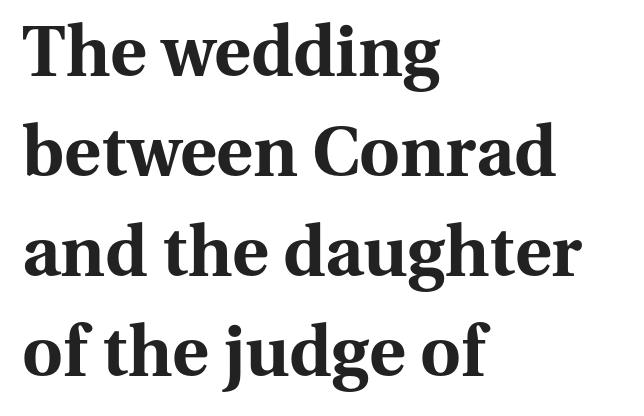
Check the space under the baseline: it is left empty. Honestly, the letter spacing is just normal — you wouldn't notice it. Check where the strokes stop: tiny serifs finish them off. Rendered with straight, roman letterforms. You could not count columns in this text — the font is proportionally spaced.
